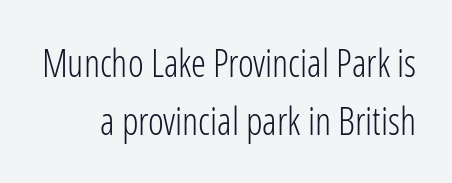
Rows of type keep a routine distance in the vertical direction. No feet cap the strokes, marking this as sans-serif type. The letterforms sit at book weight or below. This sample uses plain, unmodified letter spacing.
